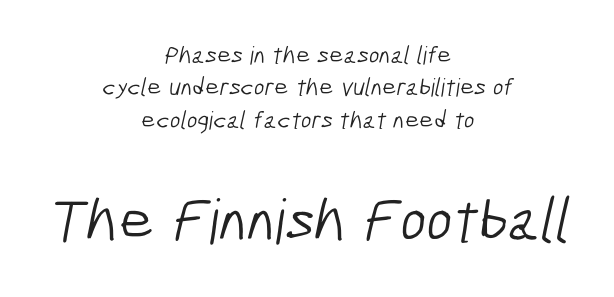
{"serif": "no", "bold": "no", "weight": "light", "width": "condensed", "stroke_contrast": "low", "x_height": "medium", "monospaced": "no", "underline": "no", "align": "center", "line_spacing": "normal", "line_spacing_ratio": 1.3, "letter_spacing": "normal", "letter_spacing_em": 0.0, "larger_block": "second", "size_ratio": 2.48, "glyph_px": 62}
